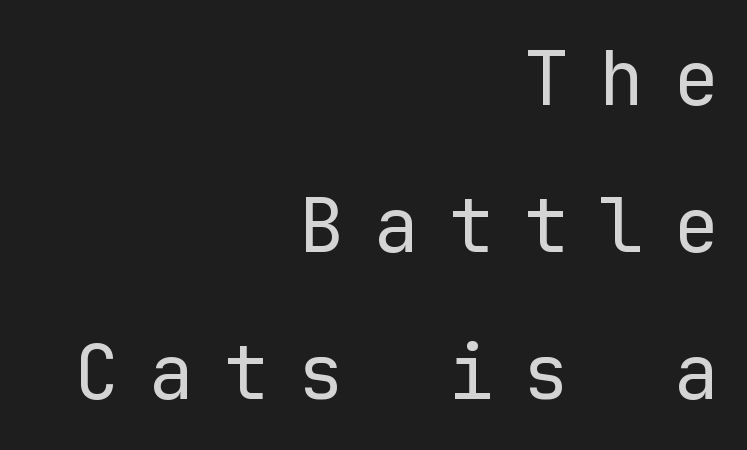
Q: Is the text bold? A: No.
Q: Is the text italic (slanted)? A: No, it is upright.
Q: Is the typeface a serif or a sans-serif typeface? A: Sans-serif.
Q: Is the text underlined? A: No.
Q: How is the paragraph aligned? A: Right-aligned.
Q: Is the spacing between letters normal or unusually wide? A: Unusually wide.
Q: Is the spacing between lines tight, normal or loose? A: Loose.
Q: Width (condensed, normal, or wide)? A: Normal.
Q: Stroke contrast? A: Low.
Q: x-height? A: Medium.
Q: Monospaced? A: Yes.
